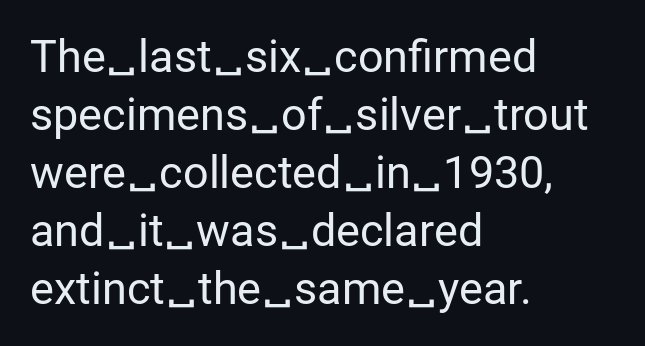
The image shows 45 px regular-weight sans-serif type, upright; set left-aligned, normal line spacing (1.29x), normal letter spacing, not underlined; low stroke contrast and a medium x-height.
